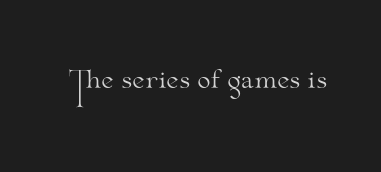
{"italic": "no", "bold": "no", "underline": "no", "letter_spacing": "normal", "letter_spacing_em": 0.0, "glyph_px": 24}
